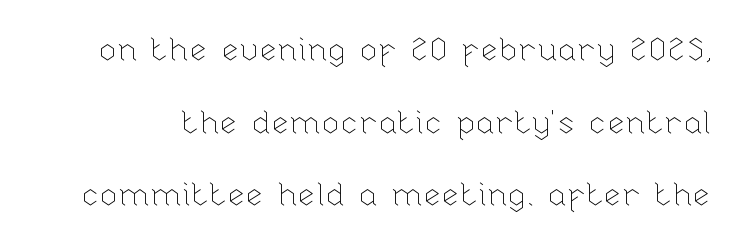
Proportional: the letters do not fall into vertical columns. The space directly below the letters is spotless. The tracking reads as untouched default to a designer's eye. The designer dialed line spacing up above the default. Every stem runs plumb, perpendicular to the baseline. No chunkiness to these letters — they're not bold.
